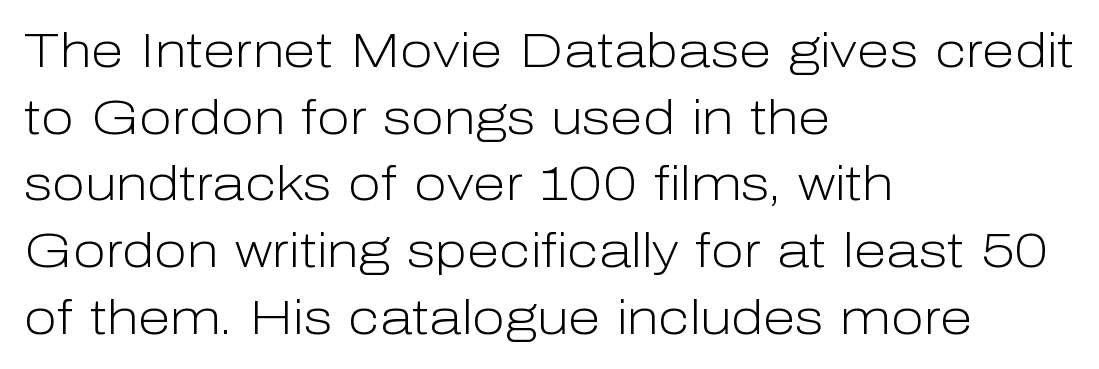
The image shows 48 px light sans-serif type, upright; set left-aligned, normal line spacing (1.39x), normal letter spacing, not underlined; low stroke contrast and a medium x-height.
